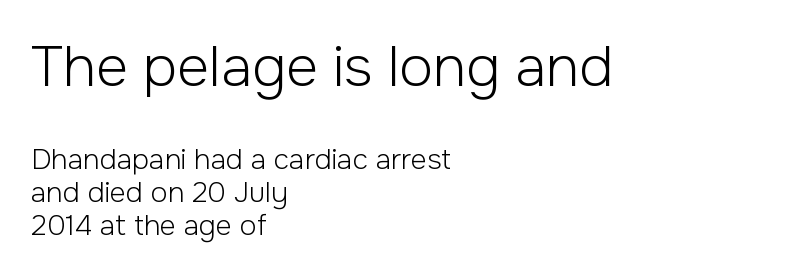
The gap between lines stays unmarked. Unlike italic type, these characters show no tilt at all. Does the copy run flush right? No — it runs flush left. This sample uses a sans-serif face. These lines are rendered in a variable-pitch font. Nobody touched the tracking dial on this one.
